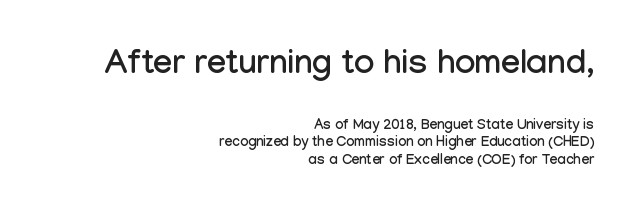
Q: Is the text italic (slanted)? A: No, it is upright.
Q: Is the typeface a serif or a sans-serif typeface? A: Sans-serif.
Q: Is the text underlined? A: No.
Q: How is the paragraph aligned? A: Right-aligned.
Q: Is the spacing between letters normal or unusually wide? A: Normal.
Q: Is the spacing between lines tight, normal or loose? A: Normal.
Q: Which block of text is set in a larger size, the first (top) or the second (bottom)? A: The first (top) one.
Q: Width (condensed, normal, or wide)? A: Condensed.
Q: Stroke contrast? A: Low.
Q: x-height? A: Medium.
Q: Monospaced? A: No.
